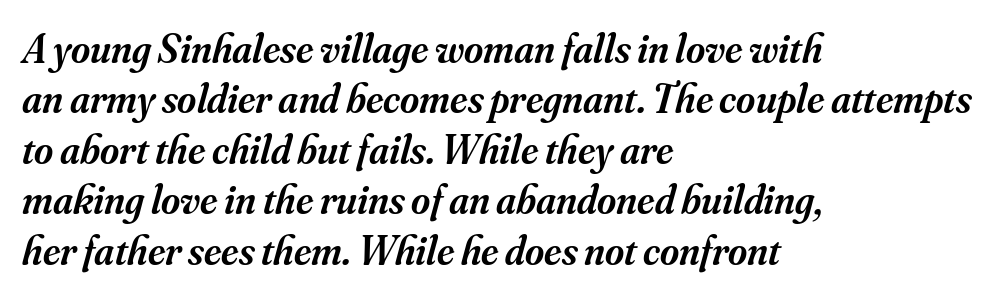
Q: Is the text bold? A: Semi-bold.
Q: Is the text italic (slanted)? A: Yes, it leans right by about 16 degrees.
Q: Is the typeface a serif or a sans-serif typeface? A: Serif.
Q: Is the text underlined? A: No.
Q: How is the paragraph aligned? A: Left-aligned.
Q: Is the spacing between letters normal or unusually wide? A: Normal.
Q: Width (condensed, normal, or wide)? A: Normal.
Q: Stroke contrast? A: Medium.
Q: x-height? A: Small.
Q: Monospaced? A: No.
